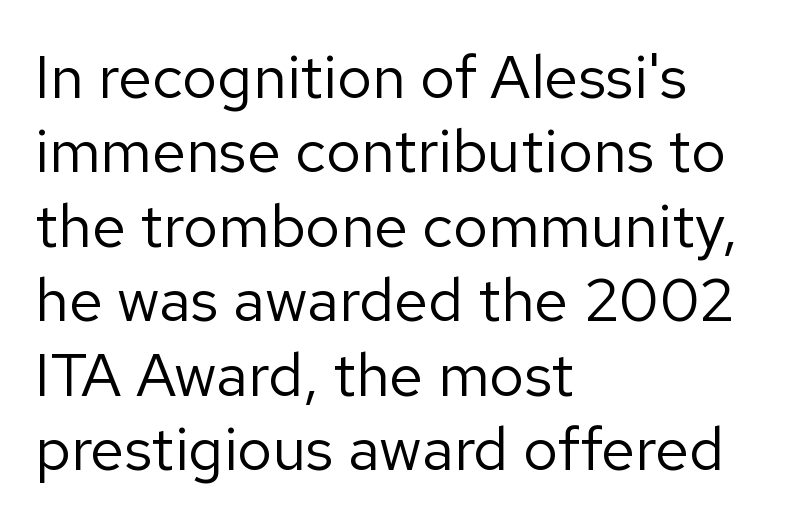
Q: Is the text bold? A: No.
Q: Is the text italic (slanted)? A: No, it is upright.
Q: Is the typeface a serif or a sans-serif typeface? A: Sans-serif.
Q: Is the text underlined? A: No.
Q: How is the paragraph aligned? A: Left-aligned.
Q: Is the spacing between letters normal or unusually wide? A: Normal.
Q: Width (condensed, normal, or wide)? A: Normal.
Q: Stroke contrast? A: Low.
Q: x-height? A: Medium.
Q: Monospaced? A: No.
